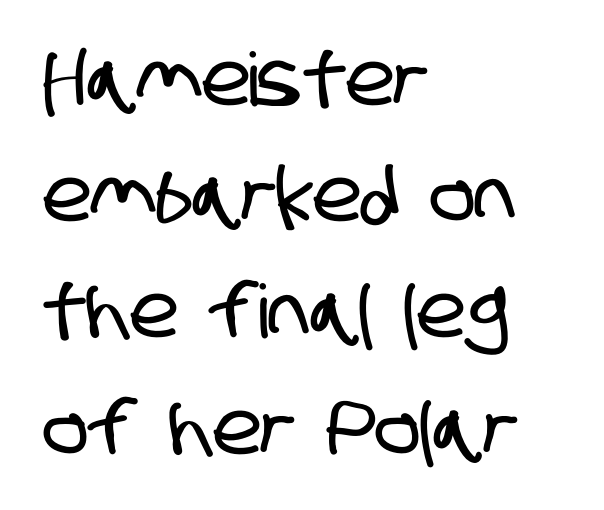
{"serif": "no", "width": "condensed", "stroke_contrast": "low", "x_height": "large", "monospaced": "no", "underline": "no", "align": "left", "line_spacing": "normal", "line_spacing_ratio": 1.57, "letter_spacing": "normal", "letter_spacing_em": 0.0, "glyph_px": 74}
